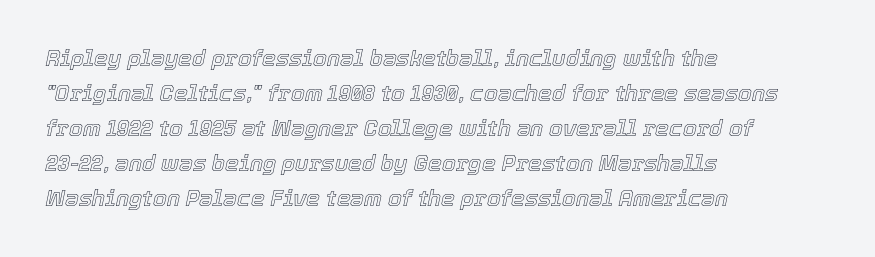
Q: Is the text italic (slanted)? A: Yes, it leans right by about 12 degrees.
Q: Is the text underlined? A: No.
Q: How is the paragraph aligned? A: Left-aligned.
Q: Is the spacing between letters normal or unusually wide? A: Normal.
Q: Is the spacing between lines tight, normal or loose? A: Normal.
